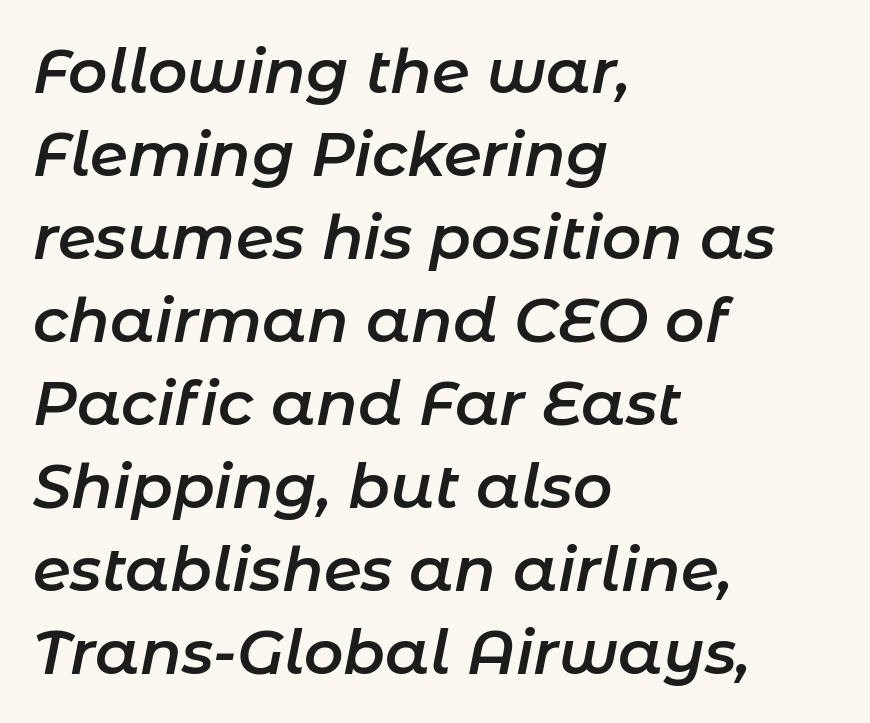
{"italic": "yes", "lean": "right", "slant_degrees": 11, "bold": "semi", "weight": "semibold", "width": "normal", "stroke_contrast": "low", "x_height": "medium", "monospaced": "no", "underline": "no", "align": "left", "line_spacing": "normal", "line_spacing_ratio": 1.36, "letter_spacing": "normal", "letter_spacing_em": 0.0, "glyph_px": 61}
